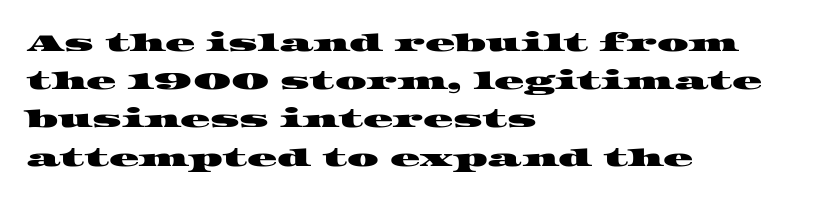
Horizontally, the lines are justified to the leading edge only. These lines sit exactly where default settings would place them. The tracking reads as untouched default to a designer's eye. The string is rendered with underlining switched off.
